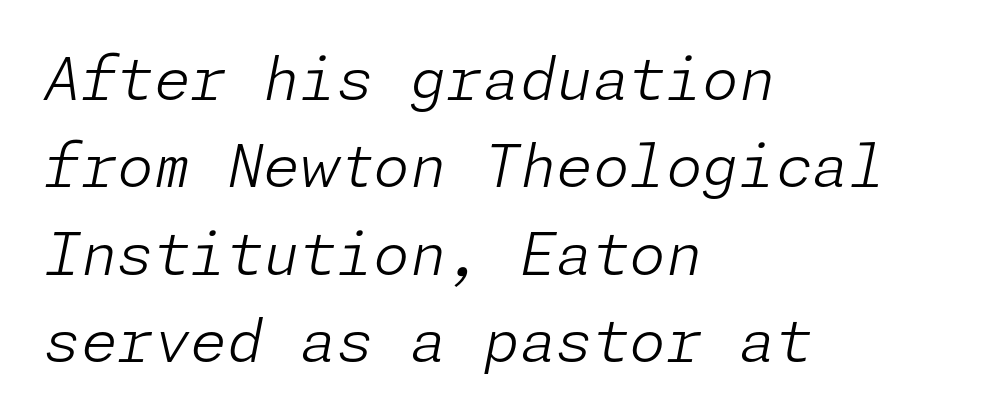
Q: Is the text bold? A: No.
Q: Is the text italic (slanted)? A: Yes, it leans right by about 11 degrees.
Q: Is the text underlined? A: No.
Q: How is the paragraph aligned? A: Left-aligned.
Q: Is the spacing between letters normal or unusually wide? A: Normal.
Q: Is the spacing between lines tight, normal or loose? A: Normal.
Q: Width (condensed, normal, or wide)? A: Normal.
Q: Stroke contrast? A: Low.
Q: x-height? A: Medium.
